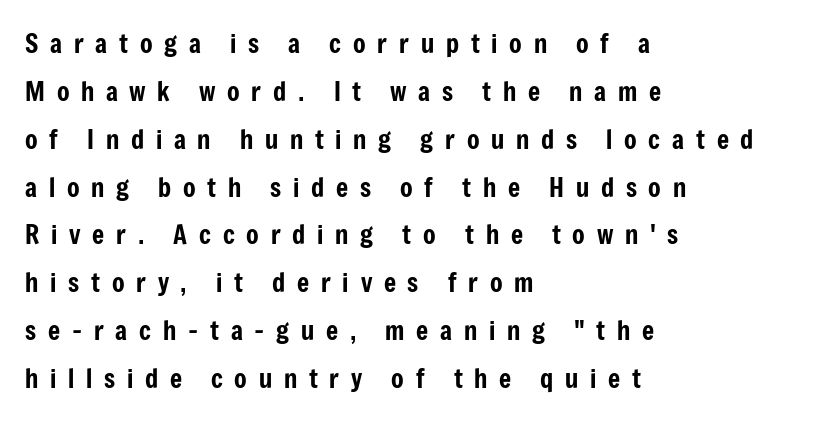
Notice how the passage keeps a crisp vertical edge on the left only. The letterforms stand isolated, each surrounded by extra space. Unmarked baselines from the first word to the last. Do the letters lean? They stand straight.
